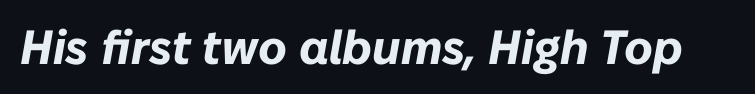
The image shows 48 px bold type, italic (leaning right); set normal letter spacing, not underlined; low stroke contrast and a medium x-height.
